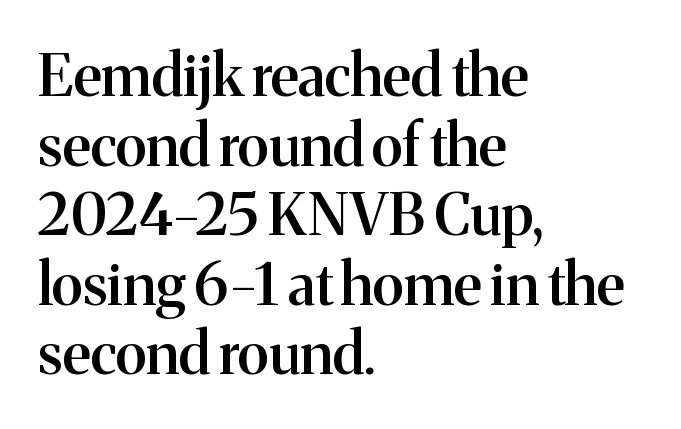
The image shows 58 px semibold serif type, upright; set left-aligned, line spacing 1.2x, normal letter spacing, not underlined; medium stroke contrast and a medium x-height.
